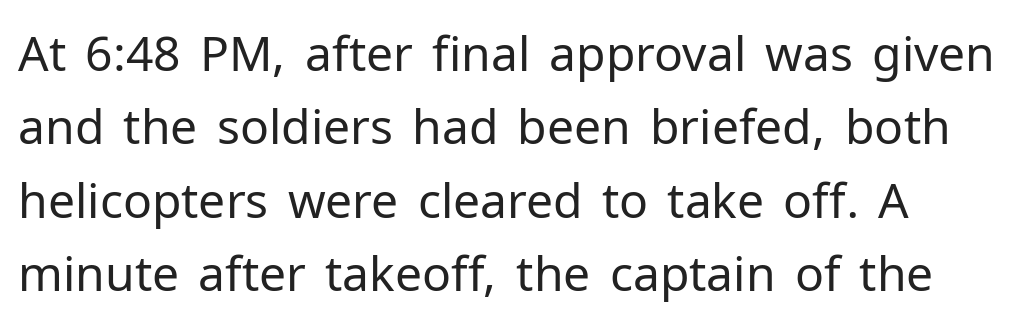
Short note: letters normally spaced. The lines sit at an ordinary, default distance from one another. Typographically, this falls in the sans-serif category. Is there any slant? The stems are plumb. Think of a printed novel: that variable character pitch is what you see here.
